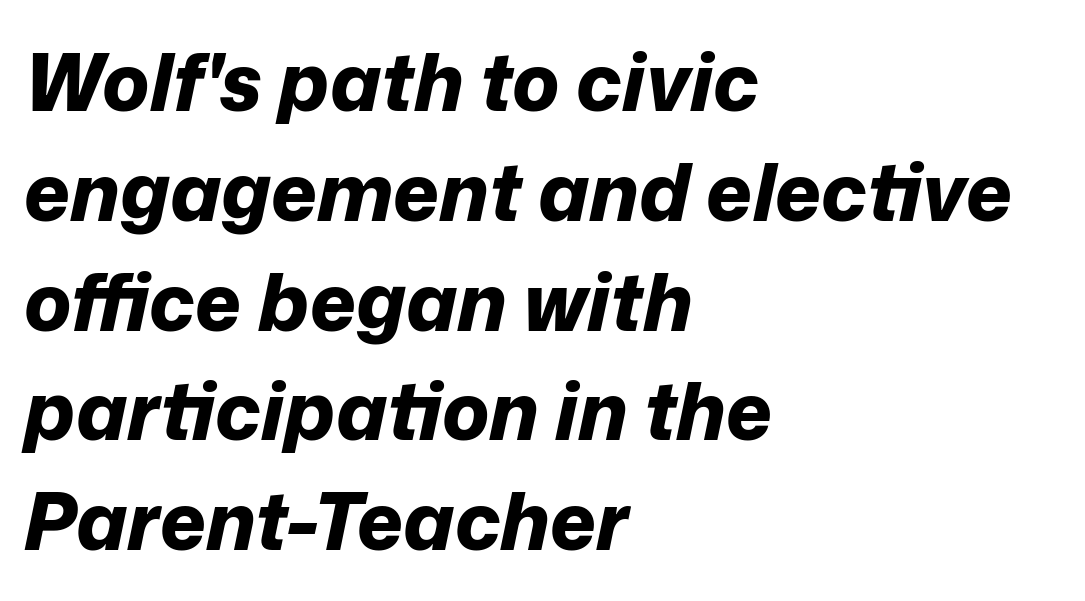
The image shows 79 px bold type, italic (leaning right); set left-aligned, normal line spacing (1.39x), normal letter spacing, not underlined; low stroke contrast and a medium x-height.
